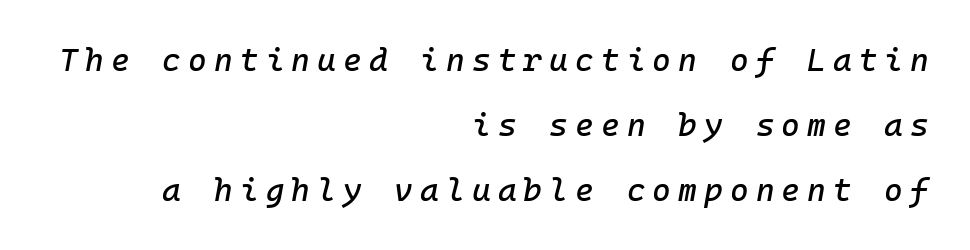
The image shows 32 px text type, italic (leaning right), monospaced; set right-aligned, loose line spacing (2.03x), unusually wide letter spacing (+0.22 em), not underlined; low stroke contrast and a medium x-height.
